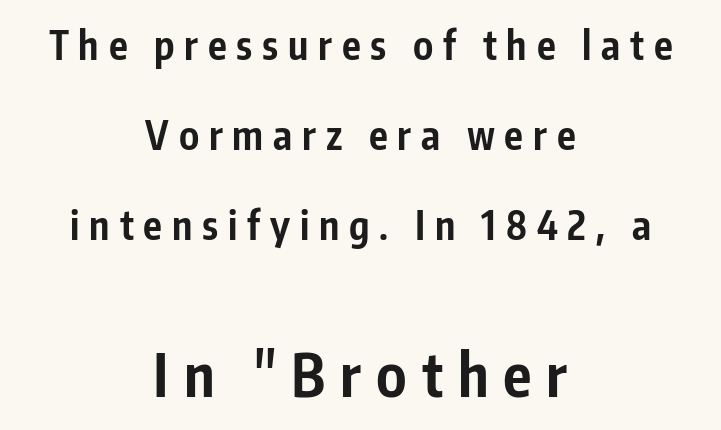
{"serif": "no", "italic": "no", "bold": "yes", "weight": "bold", "width": "condensed", "stroke_contrast": "low", "x_height": "medium", "monospaced": "no", "underline": "no", "align": "center", "line_spacing": "loose", "line_spacing_ratio": 2.31, "letter_spacing": "wide", "letter_spacing_em": 0.25, "larger_block": "second", "size_ratio": 1.51, "glyph_px": 59}
